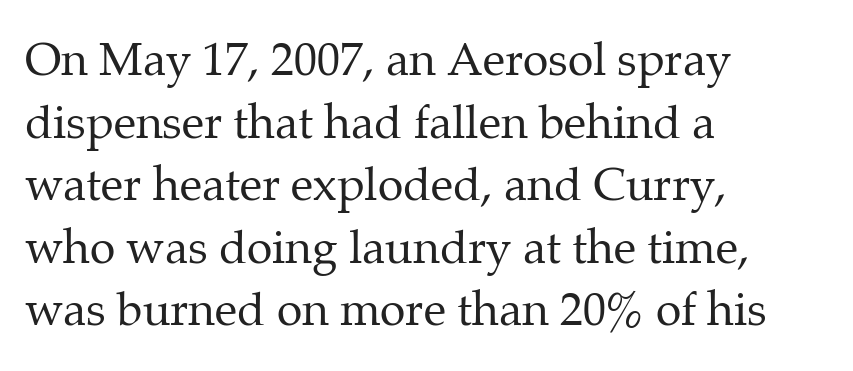
{"serif": "yes", "italic": "no", "bold": "no", "weight": "regular", "width": "normal", "stroke_contrast": "medium", "x_height": "medium", "monospaced": "no", "underline": "no", "align": "left", "line_spacing": "normal", "line_spacing_ratio": 1.36, "letter_spacing": "normal", "letter_spacing_em": 0.0, "glyph_px": 46}
